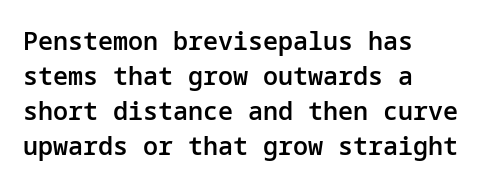
Q: Is the text bold? A: Semi-bold.
Q: Is the text italic (slanted)? A: No, it is upright.
Q: Is the text underlined? A: No.
Q: How is the paragraph aligned? A: Left-aligned.
Q: Is the spacing between letters normal or unusually wide? A: Normal.
Q: Is the spacing between lines tight, normal or loose? A: Normal.
